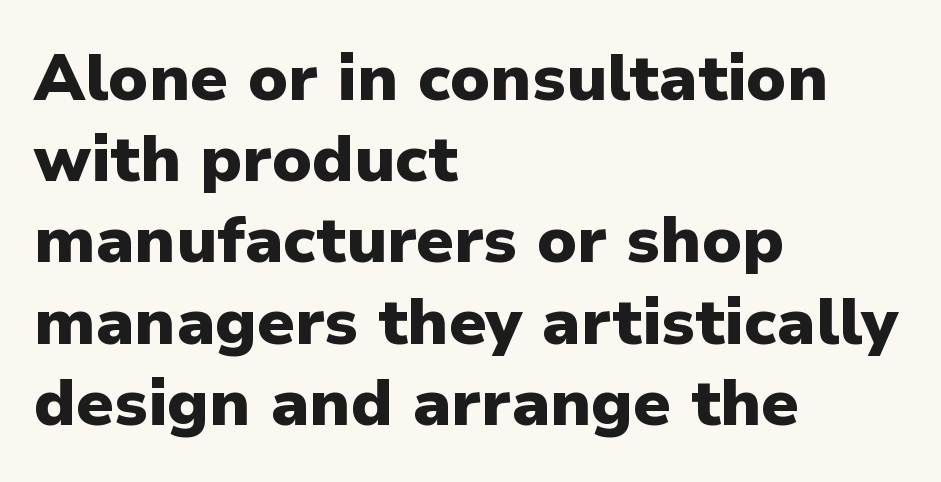
Letters rest on an invisible, unmarked baseline. This sample uses a sans-serif face. Students, this is bold: see how much ink each stroke carries. Horizontally, the lines are justified to the leading edge only.
